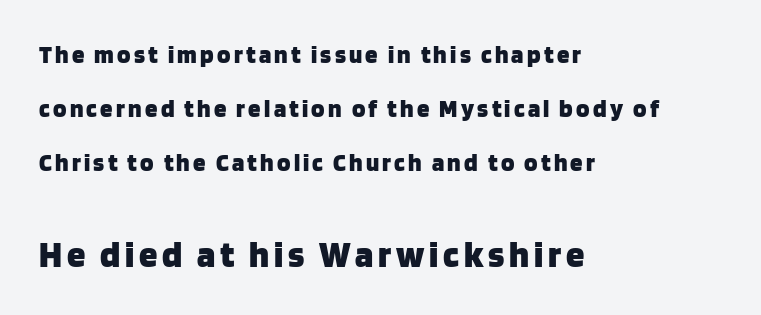
Q: Is the text bold? A: Yes.
Q: Is the text italic (slanted)? A: No, it is upright.
Q: Is the typeface a serif or a sans-serif typeface? A: Sans-serif.
Q: Is the text underlined? A: No.
Q: How is the paragraph aligned? A: Left-aligned.
Q: Is the spacing between lines tight, normal or loose? A: Loose.
Q: Which block of text is set in a larger size, the first (top) or the second (bottom)? A: The second (bottom) one.
Q: Width (condensed, normal, or wide)? A: Normal.
Q: Stroke contrast? A: Low.
Q: x-height? A: Large.
Q: Monospaced? A: No.
